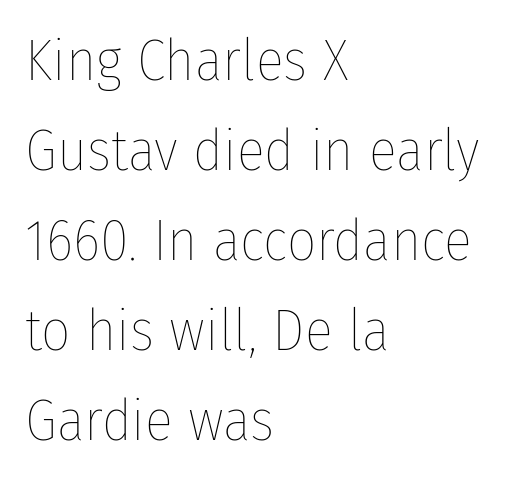
The foot of each line stays bare and open. Vertically, the passage feels balanced, rows spaced as you'd expect. Counters stay open thanks to moderate or lighter strokes. The line texture is even and compact thanks to regular tracking.
